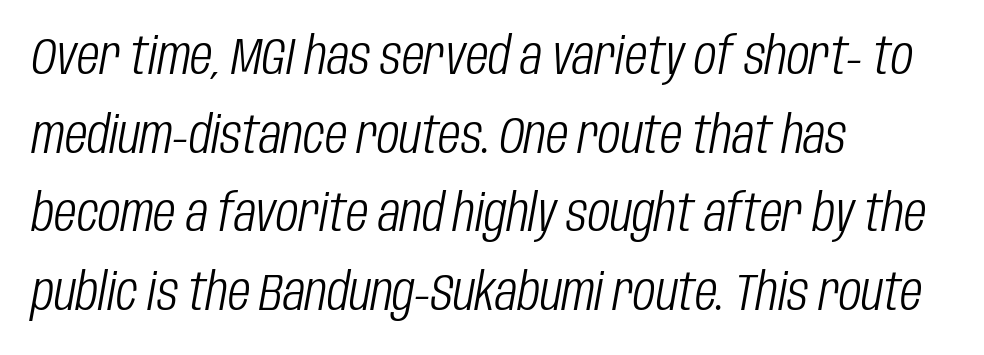
{"italic": "yes", "lean": "right", "slant_degrees": 10, "bold": "no", "weight": "light", "width": "condensed", "stroke_contrast": "low", "x_height": "large", "monospaced": "no", "underline": "no", "align": "left", "line_spacing": "normal", "line_spacing_ratio": 1.51, "letter_spacing": "normal", "letter_spacing_em": 0.0, "glyph_px": 52}
